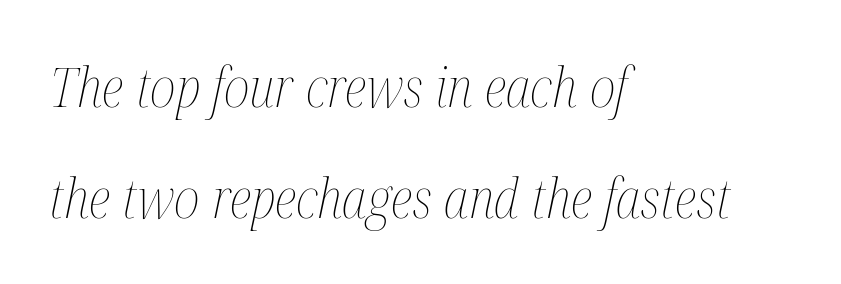
Visually the block forms a straight wall on the left and a jagged coastline on the right. On a weight scale, this lands at 450 or below. The letters are slanted; this is an italic face. Varying glyph widths throughout — classic text-font behaviour. Just letters on the line, the space beneath them empty. The letterforms sit shoulder to shoulder at normal distance.
